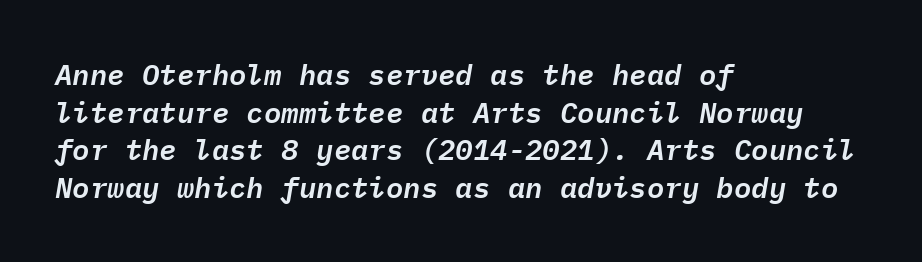
The image shows 29 px text type, italic (leaning right), monospaced; set left-aligned, normal line spacing (1.3x), normal letter spacing, not underlined; low stroke contrast and a medium x-height.
